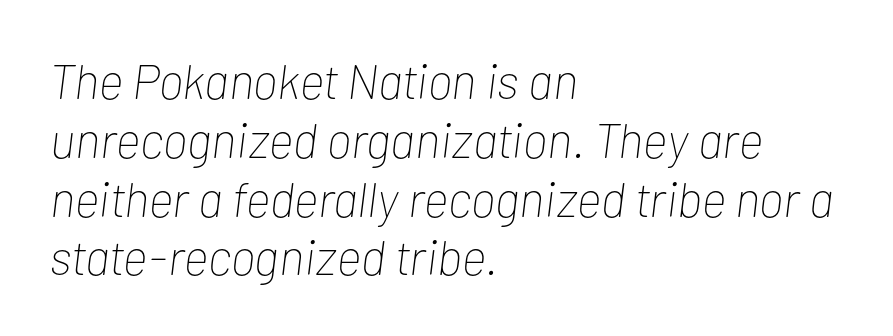
The image shows 49 px thin, condensed type, italic (leaning right); set left-aligned, line spacing 1.2x, normal letter spacing, not underlined; low stroke contrast and a medium x-height.
